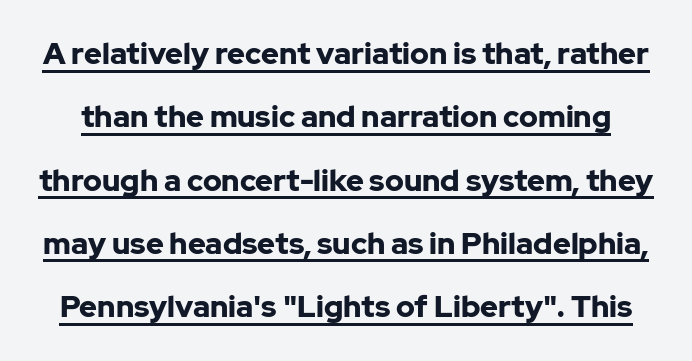
The image shows 30 px bold sans-serif type, upright; set loose line spacing (2.11x), normal letter spacing, underlined; low stroke contrast and a medium x-height.
